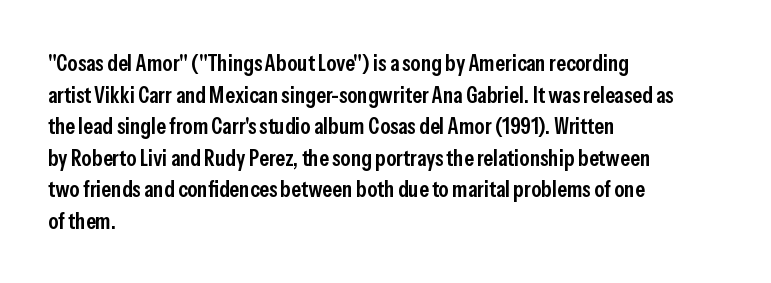
{"italic": "no", "bold": "semi", "underline": "no", "align": "left", "line_spacing": "normal", "line_spacing_ratio": 1.37, "letter_spacing": "normal", "letter_spacing_em": 0.0, "glyph_px": 23}
